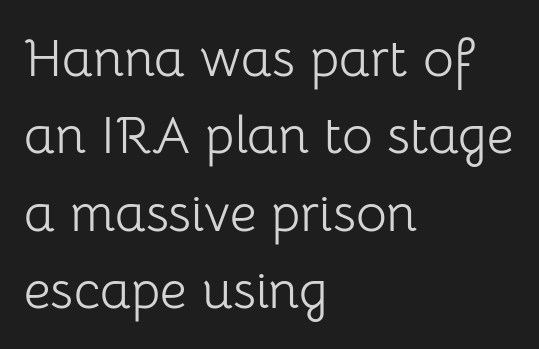
Q: Is the text bold? A: No.
Q: Is the text italic (slanted)? A: No, it is upright.
Q: Is the typeface a serif or a sans-serif typeface? A: Sans-serif.
Q: Is the text underlined? A: No.
Q: How is the paragraph aligned? A: Left-aligned.
Q: Is the spacing between letters normal or unusually wide? A: Normal.
Q: Is the spacing between lines tight, normal or loose? A: Normal.
Q: Width (condensed, normal, or wide)? A: Normal.
Q: Stroke contrast? A: Low.
Q: x-height? A: Medium.
Q: Monospaced? A: No.
